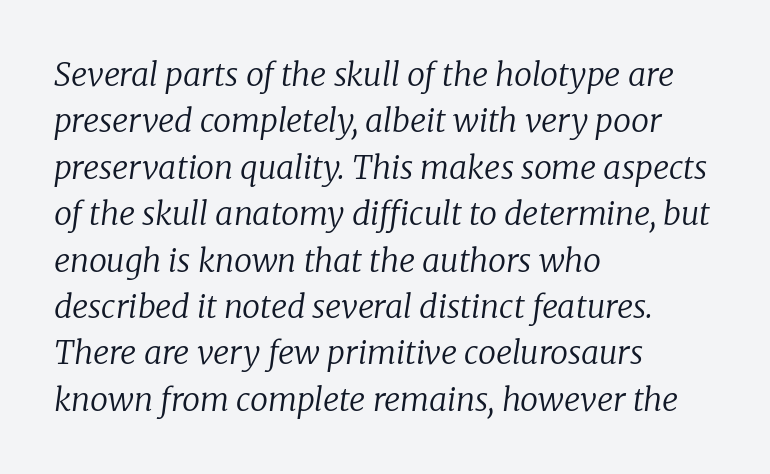
The image shows 32 px regular-weight serif type, italic (leaning right); set left-aligned, normal line spacing (1.45x), normal letter spacing, not underlined; low stroke contrast and a medium x-height.
